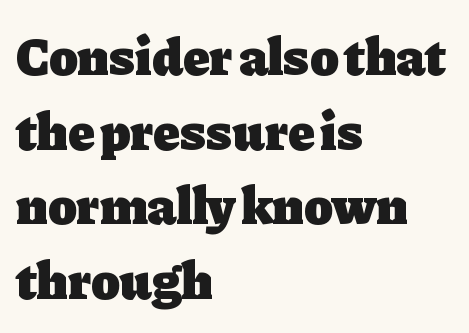
Q: Is the text bold? A: Yes.
Q: Is the text italic (slanted)? A: No, it is upright.
Q: Is the typeface a serif or a sans-serif typeface? A: Serif.
Q: Is the text underlined? A: No.
Q: How is the paragraph aligned? A: Left-aligned.
Q: Is the spacing between letters normal or unusually wide? A: Normal.
Q: Is the spacing between lines tight, normal or loose? A: Normal.
Q: Width (condensed, normal, or wide)? A: Normal.
Q: Stroke contrast? A: Low.
Q: x-height? A: Medium.
Q: Monospaced? A: No.
